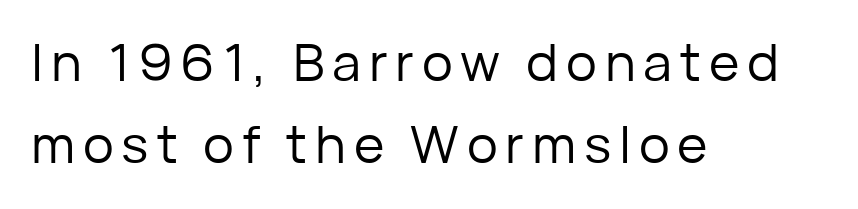
The image shows 52 px regular-weight sans-serif type, upright; set left-aligned, normal line spacing (1.58x), not underlined; low stroke contrast and a medium x-height.
